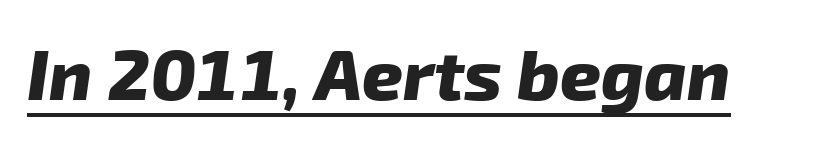
Q: Is the text bold? A: Yes.
Q: Is the typeface a serif or a sans-serif typeface? A: Sans-serif.
Q: Is the text underlined? A: Yes.
Q: Is the spacing between letters normal or unusually wide? A: Normal.
Q: Width (condensed, normal, or wide)? A: Normal.
Q: Stroke contrast? A: Low.
Q: x-height? A: Medium.
Q: Monospaced? A: No.
